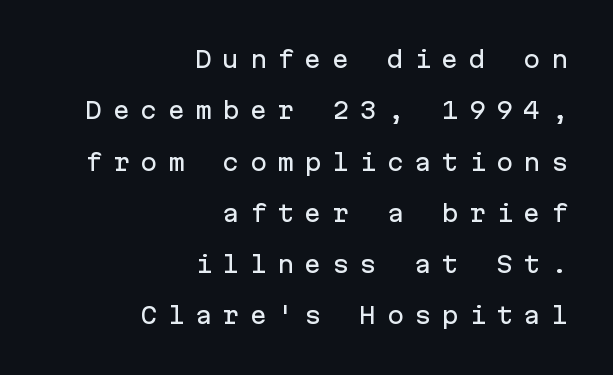
Q: Is the text italic (slanted)? A: No, it is upright.
Q: Is the text underlined? A: No.
Q: How is the paragraph aligned? A: Right-aligned.
Q: Is the spacing between letters normal or unusually wide? A: Unusually wide.
Q: Is the spacing between lines tight, normal or loose? A: Loose.
